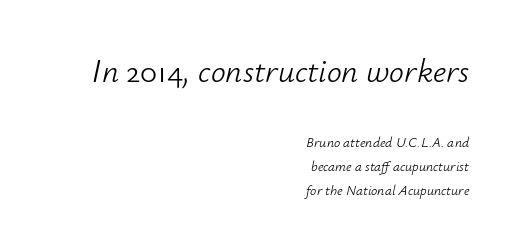
Q: Is the text bold? A: No.
Q: Is the text italic (slanted)? A: Yes, it leans right by about 12 degrees.
Q: Is the text underlined? A: No.
Q: How is the paragraph aligned? A: Right-aligned.
Q: Is the spacing between letters normal or unusually wide? A: Normal.
Q: Which block of text is set in a larger size, the first (top) or the second (bottom)? A: The first (top) one.
Q: Width (condensed, normal, or wide)? A: Normal.
Q: Stroke contrast? A: Low.
Q: x-height? A: Small.
Q: Monospaced? A: No.
